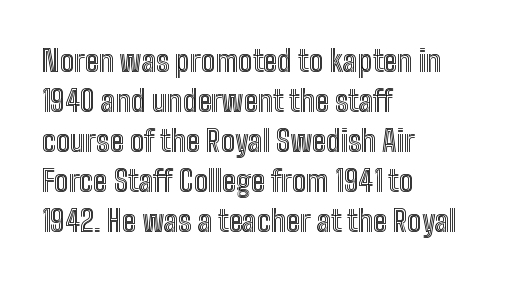
The image shows 30 px condensed type, upright; set left-aligned, normal line spacing (1.33x), normal letter spacing, not underlined; a medium x-height.
